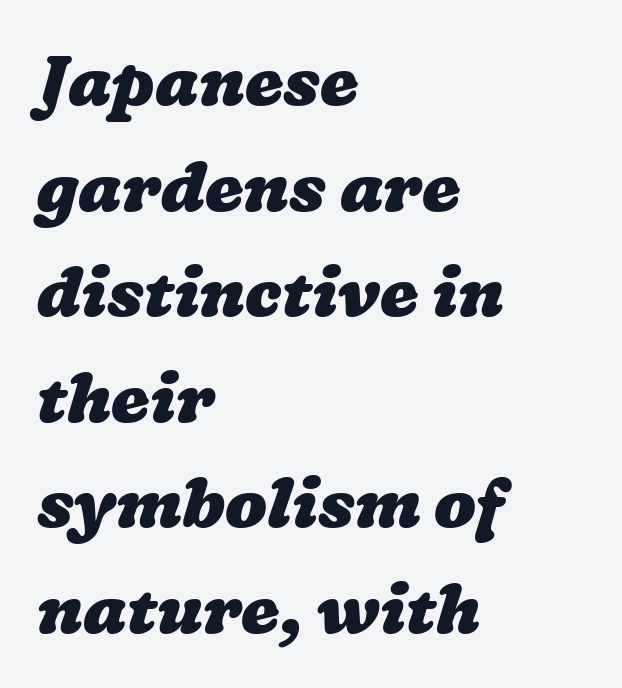
Q: Is the text bold? A: Yes.
Q: Is the text underlined? A: No.
Q: How is the paragraph aligned? A: Left-aligned.
Q: Is the spacing between letters normal or unusually wide? A: Normal.
Q: Is the spacing between lines tight, normal or loose? A: Normal.
Q: Width (condensed, normal, or wide)? A: Wide.
Q: Stroke contrast? A: Low.
Q: x-height? A: Medium.
Q: Monospaced? A: No.
